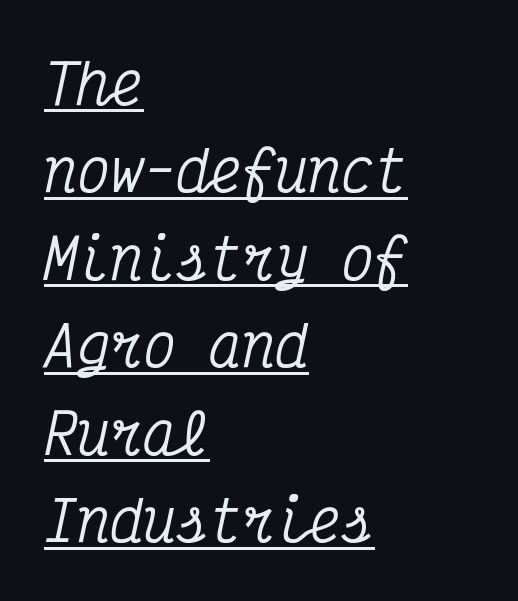
{"serif": "yes", "italic": "yes", "lean": "right", "slant_degrees": 12, "width": "condensed", "stroke_contrast": "medium", "x_height": "medium", "monospaced": "yes", "underline": "yes", "align": "left", "line_spacing": "normal", "line_spacing_ratio": 1.59, "letter_spacing": "normal", "letter_spacing_em": 0.0, "glyph_px": 55}
